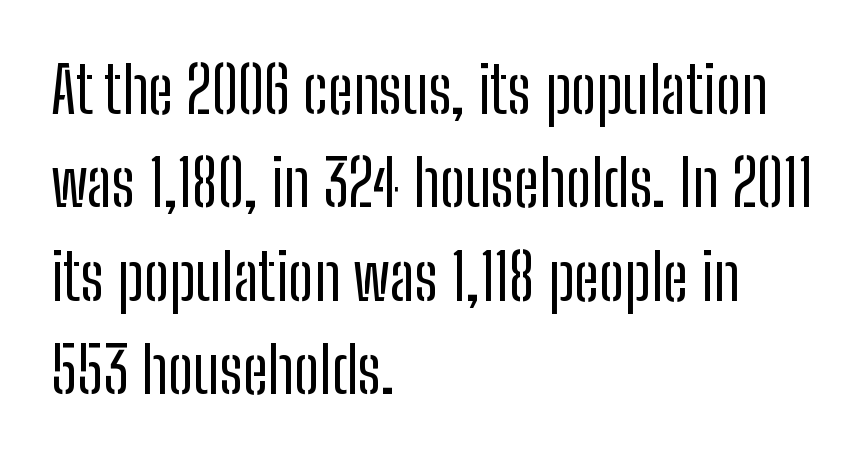
The image shows 64 px regular-weight, condensed sans-serif type, upright; set left-aligned, normal line spacing (1.46x), normal letter spacing, not underlined; low stroke contrast and a medium x-height.
